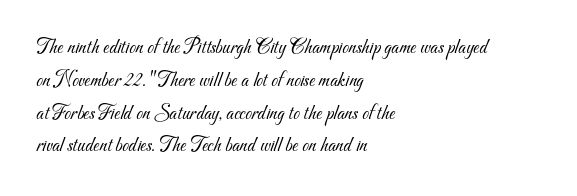
Quick note: underline off. Spacing between characters is what you'd get straight out of the box. Casual observation: everything's shoved over to the left. What's the leading like? Ordinary, nothing unusual. Stroke mass is kept to a normal reading level or below.
